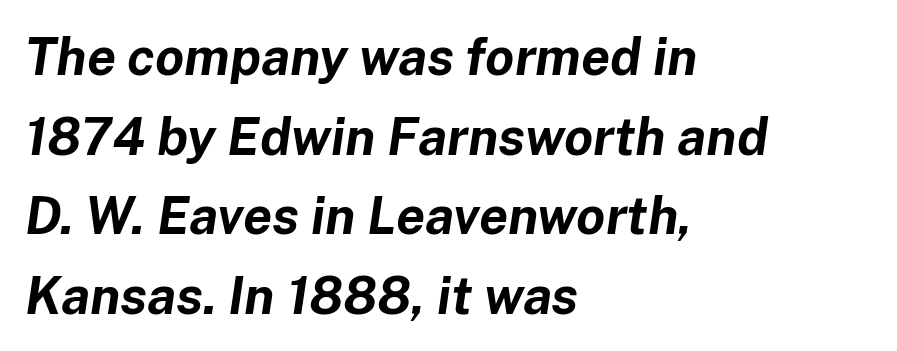
The image shows 52 px bold type, italic (leaning right); set left-aligned, normal line spacing (1.53x), normal letter spacing, not underlined; low stroke contrast and a medium x-height.
